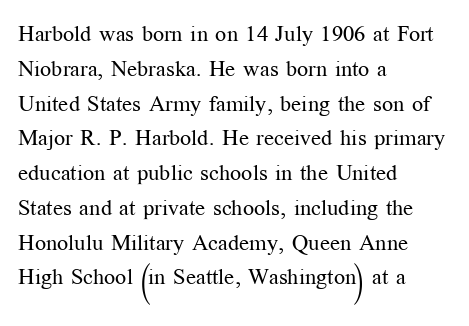
The image shows 22 px text type, upright; set left-aligned, normal line spacing (1.58x), normal letter spacing, not underlined.
